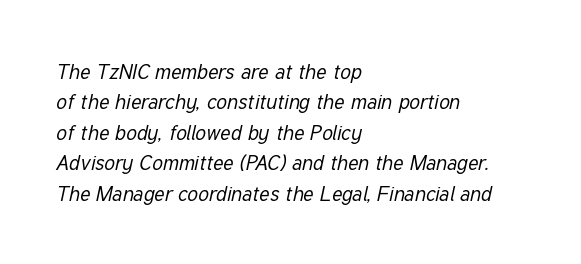
{"italic": "yes", "lean": "right", "slant_degrees": 12, "bold": "no", "underline": "no", "align": "left", "line_spacing": "normal", "line_spacing_ratio": 1.45, "letter_spacing": "normal", "letter_spacing_em": 0.0, "glyph_px": 21}
